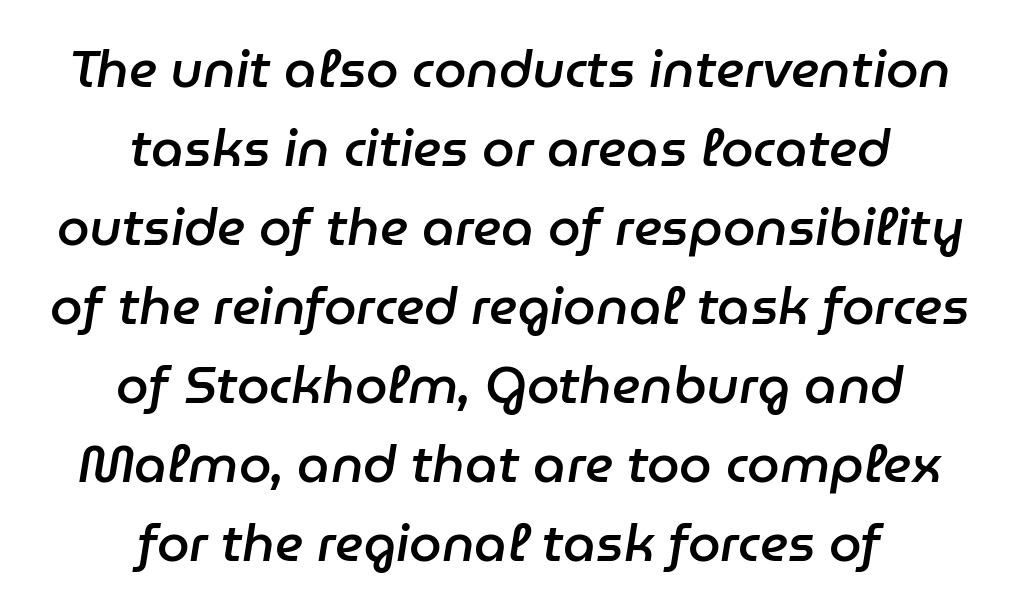
Q: Is the text bold? A: Semi-bold.
Q: Is the text italic (slanted)? A: Yes, it leans right by about 9 degrees.
Q: Is the text underlined? A: No.
Q: How is the paragraph aligned? A: Centered.
Q: Is the spacing between letters normal or unusually wide? A: Normal.
Q: Is the spacing between lines tight, normal or loose? A: Normal.
Q: Width (condensed, normal, or wide)? A: Normal.
Q: Stroke contrast? A: Low.
Q: x-height? A: Medium.
Q: Monospaced? A: No.
